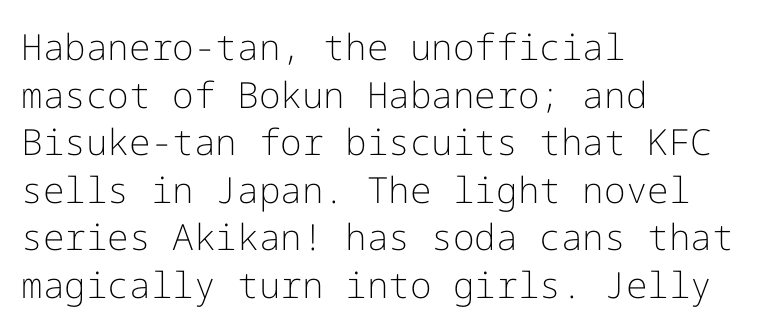
{"serif": "no", "italic": "no", "bold": "no", "weight": "light", "width": "normal", "stroke_contrast": "low", "x_height": "medium", "underline": "no", "align": "left", "line_spacing": "normal", "line_spacing_ratio": 1.32, "letter_spacing": "normal", "letter_spacing_em": 0.0, "glyph_px": 36}
